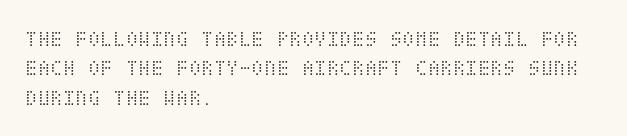
{"italic": "no", "bold": "no", "underline": "no", "align": "left", "line_spacing": "normal", "line_spacing_ratio": 1.28, "letter_spacing": "normal", "letter_spacing_em": 0.0, "glyph_px": 23}
